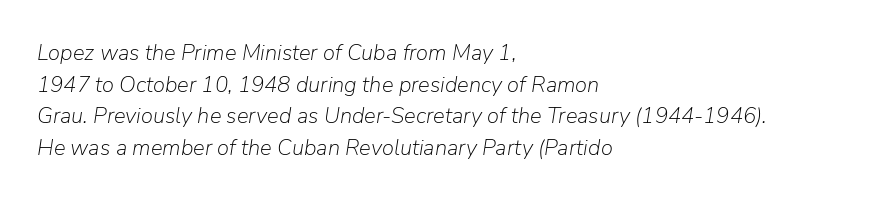
Q: Is the text bold? A: No.
Q: Is the text italic (slanted)? A: Yes, it leans right by about 9 degrees.
Q: Is the text underlined? A: No.
Q: How is the paragraph aligned? A: Left-aligned.
Q: Is the spacing between letters normal or unusually wide? A: Normal.
Q: Is the spacing between lines tight, normal or loose? A: Normal.
